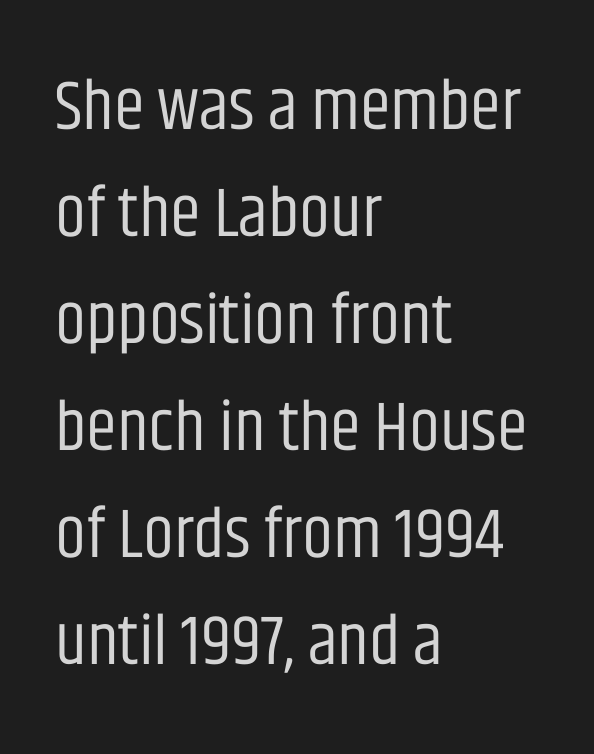
Q: Is the text bold? A: No.
Q: Is the text italic (slanted)? A: No, it is upright.
Q: Is the typeface a serif or a sans-serif typeface? A: Sans-serif.
Q: Is the text underlined? A: No.
Q: How is the paragraph aligned? A: Left-aligned.
Q: Is the spacing between letters normal or unusually wide? A: Normal.
Q: Is the spacing between lines tight, normal or loose? A: Normal.
Q: Width (condensed, normal, or wide)? A: Condensed.
Q: Stroke contrast? A: Low.
Q: x-height? A: Large.
Q: Monospaced? A: No.
